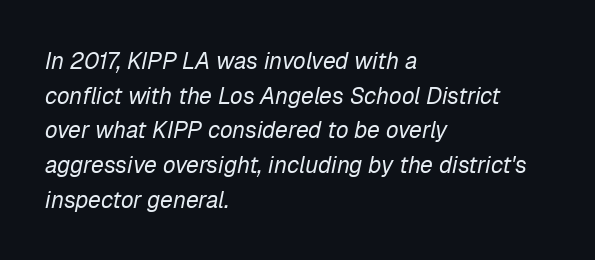
The image shows 23 px text type, italic (leaning right); set left-aligned, normal line spacing (1.51x), normal letter spacing, not underlined.
